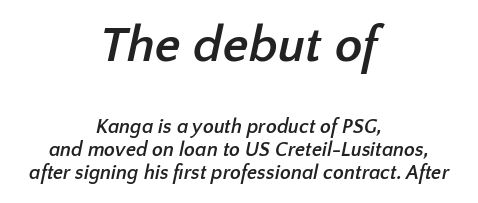
{"serif": "no", "bold": "yes", "weight": "semibold", "width": "normal", "stroke_contrast": "low", "x_height": "medium", "monospaced": "no", "underline": "no", "align": "center", "line_spacing": "tight", "line_spacing_ratio": 1.15, "letter_spacing": "normal", "letter_spacing_em": 0.0, "larger_block": "first", "size_ratio": 2.55, "glyph_px": 51}
